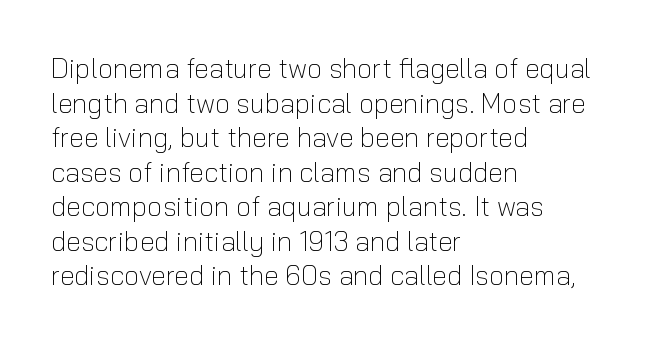
{"italic": "no", "bold": "no", "underline": "no", "align": "left", "line_spacing": "normal", "line_spacing_ratio": 1.28, "letter_spacing": "normal", "letter_spacing_em": 0.0, "glyph_px": 27}
